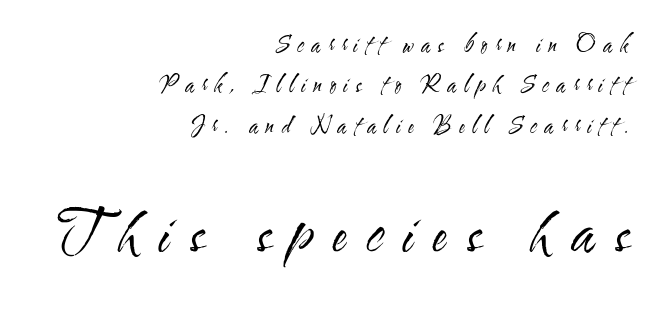
Has an underline been added? It has not. The gaps between neighbouring characters are conspicuously large. These two chunks differ in scale, with the bottom chunk taking the larger measure. Short and long lines alike share a common ending point at right.
